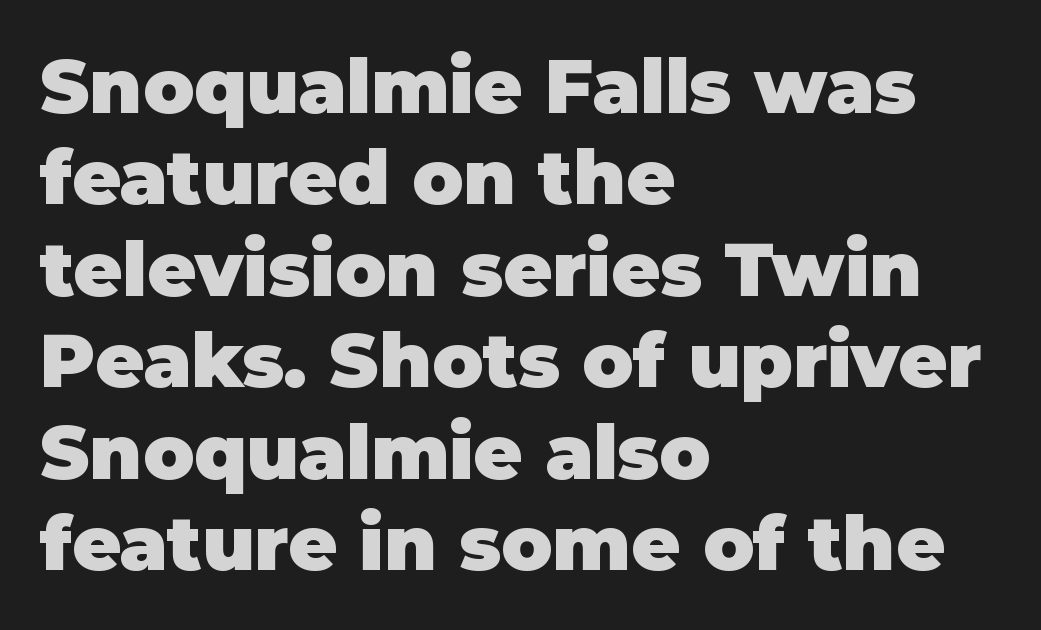
Typeset ragged right — the left edge is the straight one. A clean baseline with only descenders dipping below it. The lettering holds an erect, upright posture throughout. Summary of weight: heavy, a full bold. The letterforms sit shoulder to shoulder at normal distance.
